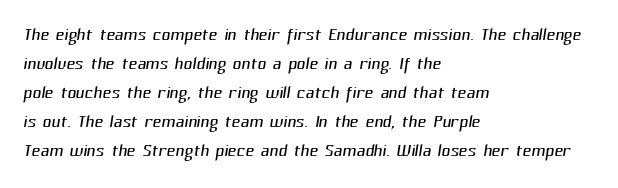
Q: Is the text bold? A: No.
Q: Is the text underlined? A: No.
Q: How is the paragraph aligned? A: Left-aligned.
Q: Is the spacing between letters normal or unusually wide? A: Normal.
